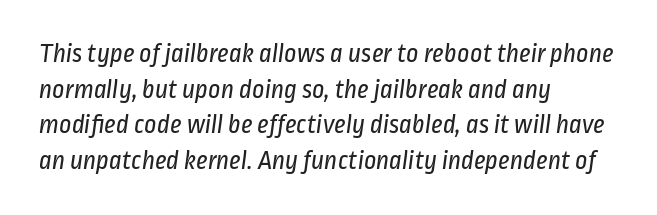
{"bold": "no", "underline": "no", "align": "left", "line_spacing": "normal", "line_spacing_ratio": 1.32, "letter_spacing": "normal", "letter_spacing_em": 0.0, "glyph_px": 27}
